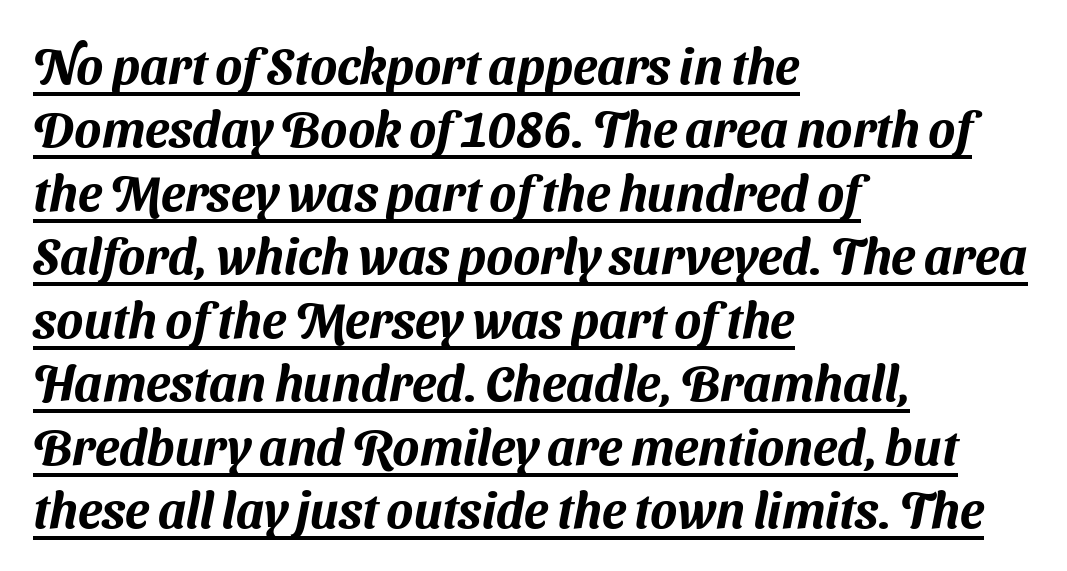
Q: Is the typeface a serif or a sans-serif typeface? A: Sans-serif.
Q: Is the text underlined? A: Yes.
Q: How is the paragraph aligned? A: Left-aligned.
Q: Is the spacing between letters normal or unusually wide? A: Normal.
Q: Is the spacing between lines tight, normal or loose? A: Normal.
Q: Width (condensed, normal, or wide)? A: Normal.
Q: Stroke contrast? A: Medium.
Q: x-height? A: Medium.
Q: Monospaced? A: No.
